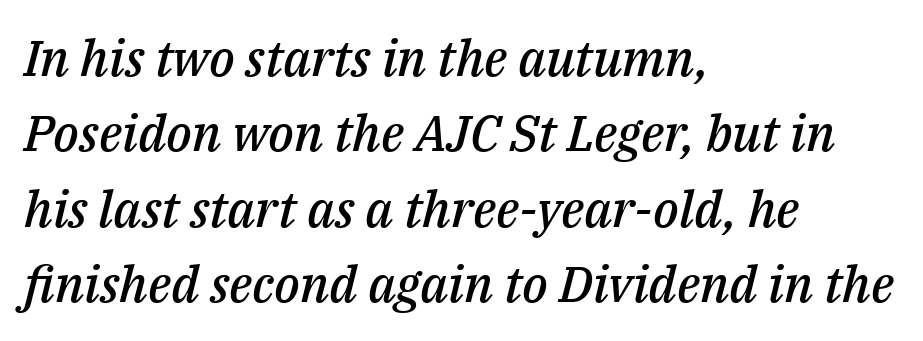
Q: Is the text bold? A: Semi-bold.
Q: Is the text italic (slanted)? A: Yes, it leans right by about 14 degrees.
Q: Is the text underlined? A: No.
Q: How is the paragraph aligned? A: Left-aligned.
Q: Is the spacing between letters normal or unusually wide? A: Normal.
Q: Is the spacing between lines tight, normal or loose? A: Normal.
Q: Width (condensed, normal, or wide)? A: Normal.
Q: Stroke contrast? A: Medium.
Q: x-height? A: Medium.
Q: Monospaced? A: No.
